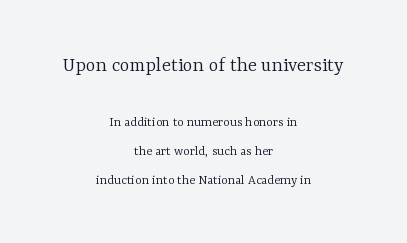
The image shows 21 px text type, upright; set centered, loose line spacing (2.06x), normal letter spacing, not underlined; the first (top) block is 1.5x larger.
